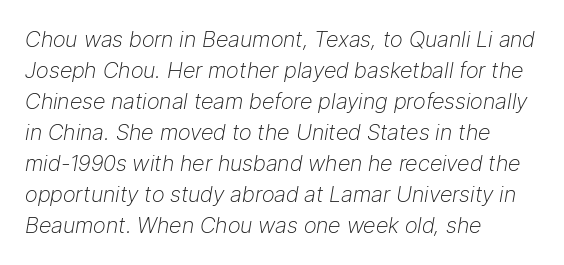
The image shows 22 px text type, italic (leaning right); set left-aligned, normal line spacing (1.41x), normal letter spacing, not underlined.
